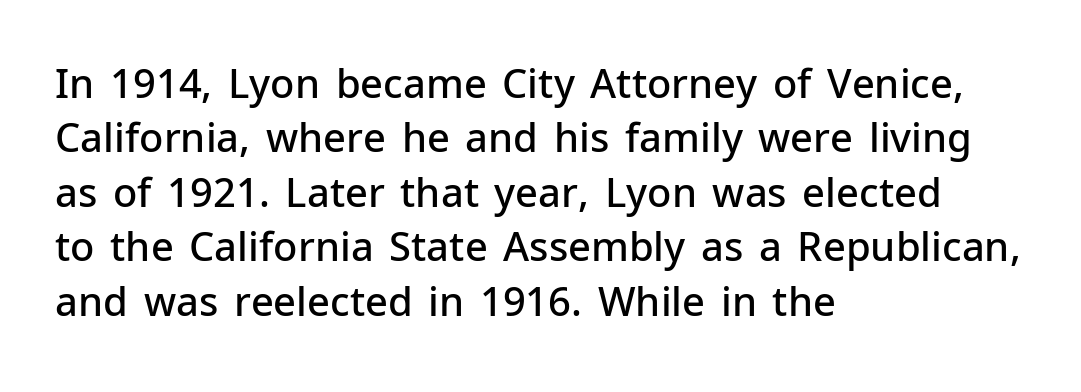
Q: Is the text bold? A: Semi-bold.
Q: Is the text italic (slanted)? A: No, it is upright.
Q: Is the typeface a serif or a sans-serif typeface? A: Sans-serif.
Q: Is the text underlined? A: No.
Q: How is the paragraph aligned? A: Left-aligned.
Q: Is the spacing between letters normal or unusually wide? A: Normal.
Q: Is the spacing between lines tight, normal or loose? A: Normal.
Q: Width (condensed, normal, or wide)? A: Normal.
Q: Stroke contrast? A: Low.
Q: x-height? A: Medium.
Q: Monospaced? A: No.
